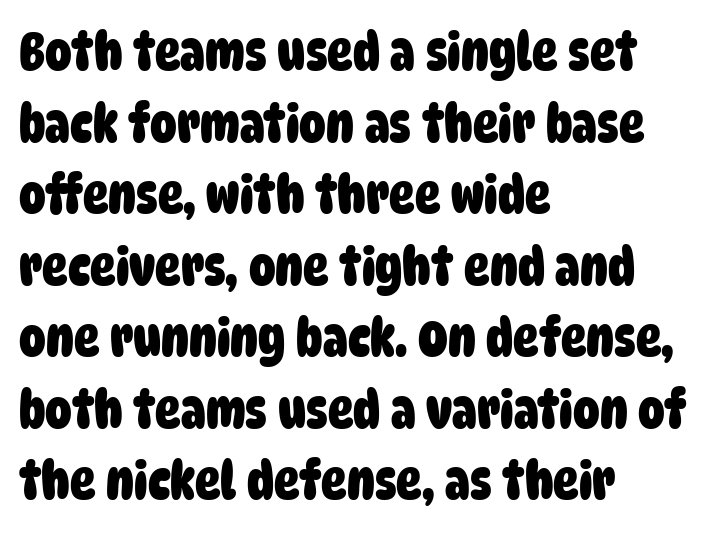
{"serif": "no", "bold": "yes", "weight": "heavy", "width": "condensed", "stroke_contrast": "low", "x_height": "large", "monospaced": "no", "underline": "no", "align": "left", "line_spacing": "normal", "line_spacing_ratio": 1.35, "letter_spacing": "normal", "letter_spacing_em": 0.0, "glyph_px": 53}
